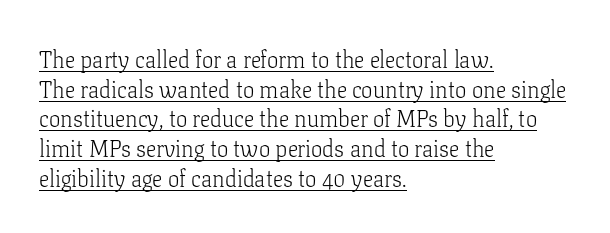
{"italic": "no", "bold": "no", "underline": "yes", "align": "left", "line_spacing": "normal", "line_spacing_ratio": 1.29, "letter_spacing": "normal", "letter_spacing_em": 0.0, "glyph_px": 23}
